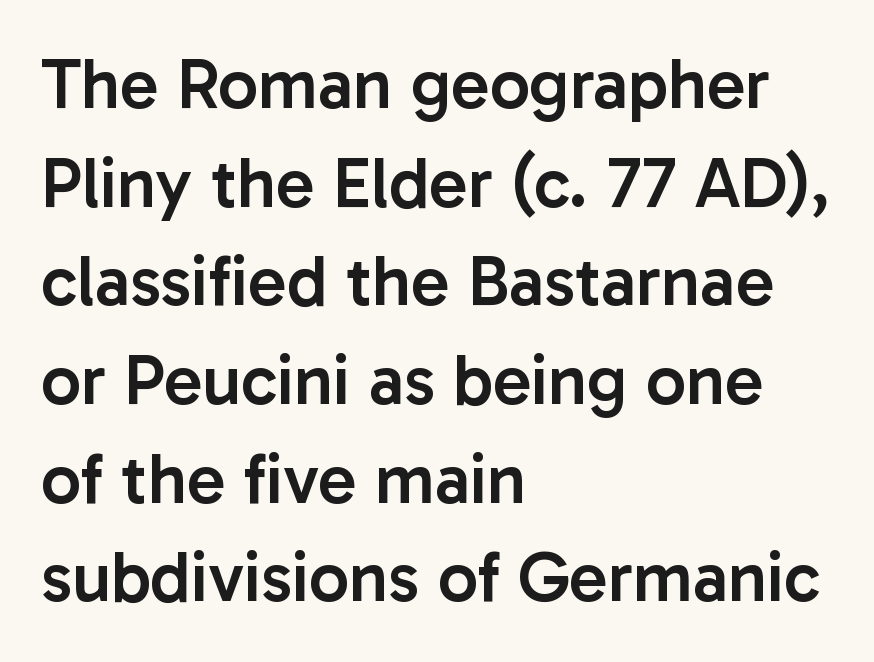
Q: Is the text bold? A: Semi-bold.
Q: Is the text italic (slanted)? A: No, it is upright.
Q: Is the typeface a serif or a sans-serif typeface? A: Sans-serif.
Q: Is the text underlined? A: No.
Q: How is the paragraph aligned? A: Left-aligned.
Q: Is the spacing between letters normal or unusually wide? A: Normal.
Q: Is the spacing between lines tight, normal or loose? A: Normal.
Q: Width (condensed, normal, or wide)? A: Normal.
Q: Stroke contrast? A: Low.
Q: x-height? A: Medium.
Q: Monospaced? A: No.
